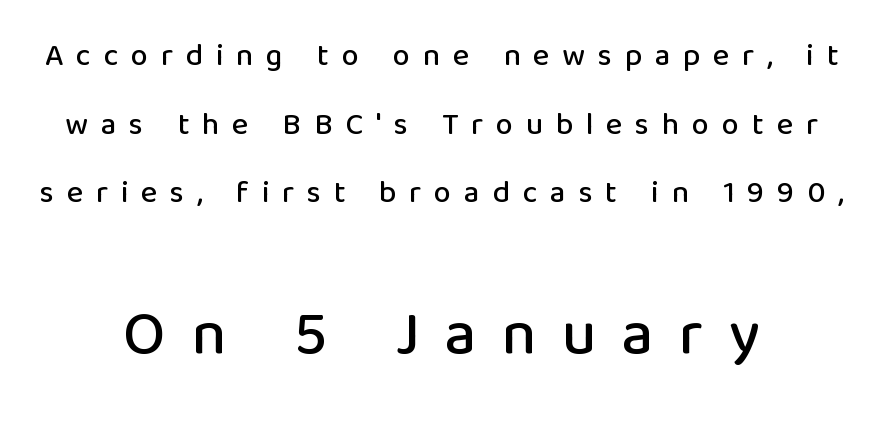
Q: Is the text italic (slanted)? A: No, it is upright.
Q: Is the typeface a serif or a sans-serif typeface? A: Sans-serif.
Q: Is the text underlined? A: No.
Q: How is the paragraph aligned? A: Centered.
Q: Is the spacing between letters normal or unusually wide? A: Unusually wide.
Q: Is the spacing between lines tight, normal or loose? A: Loose.
Q: Which block of text is set in a larger size, the first (top) or the second (bottom)? A: The second (bottom) one.
Q: Width (condensed, normal, or wide)? A: Normal.
Q: Stroke contrast? A: Low.
Q: x-height? A: Medium.
Q: Monospaced? A: No.
